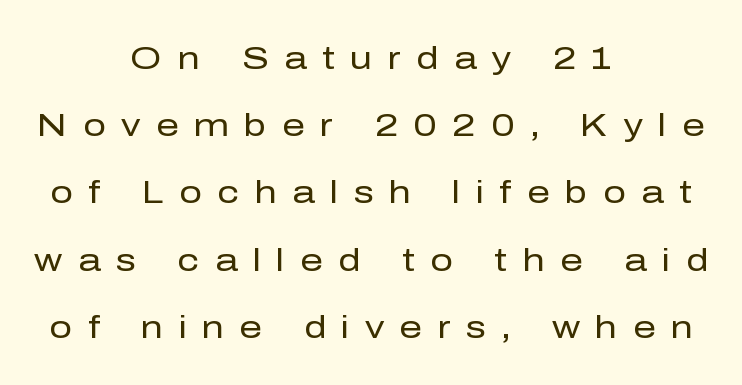
The image shows 32 px regular-weight sans-serif type, upright; set centered, loose line spacing (2.1x), unusually wide letter spacing (+0.48 em), not underlined; low stroke contrast and a medium x-height.
